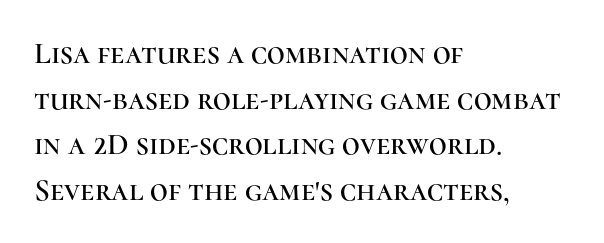
Q: Is the text italic (slanted)? A: No, it is upright.
Q: Is the typeface a serif or a sans-serif typeface? A: Serif.
Q: Is the text underlined? A: No.
Q: How is the paragraph aligned? A: Left-aligned.
Q: Is the spacing between letters normal or unusually wide? A: Normal.
Q: Is the spacing between lines tight, normal or loose? A: Normal.
Q: Width (condensed, normal, or wide)? A: Normal.
Q: Stroke contrast? A: High.
Q: x-height? A: Medium.
Q: Monospaced? A: No.
